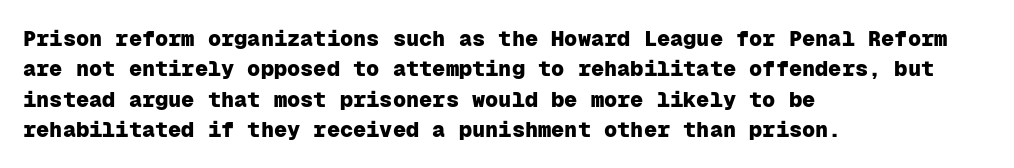
Q: Is the text bold? A: Yes.
Q: Is the text italic (slanted)? A: No, it is upright.
Q: Is the text underlined? A: No.
Q: How is the paragraph aligned? A: Left-aligned.
Q: Is the spacing between letters normal or unusually wide? A: Normal.
Q: Is the spacing between lines tight, normal or loose? A: Normal.
